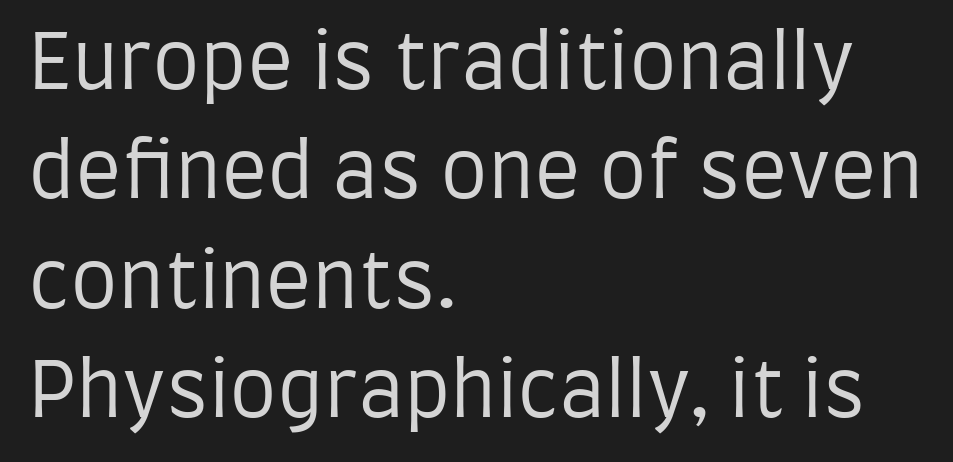
The image shows 76 px regular-weight, condensed sans-serif type, upright; set left-aligned, normal line spacing (1.44x), normal letter spacing, not underlined; low stroke contrast and a large x-height.
